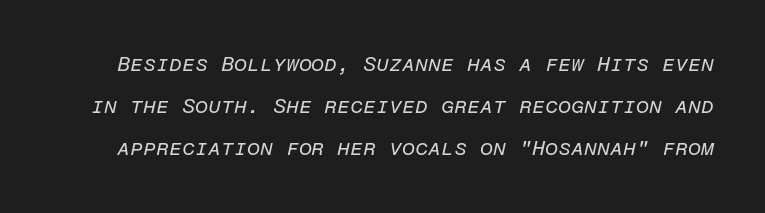
Weight: not bold — regular or lighter. Rule under the text: the space is simply empty. Notice the wide empty band between every row — that's loose leading. This rendering leaves character spacing at its baseline value. Observe the lean: these are italic letterforms.
